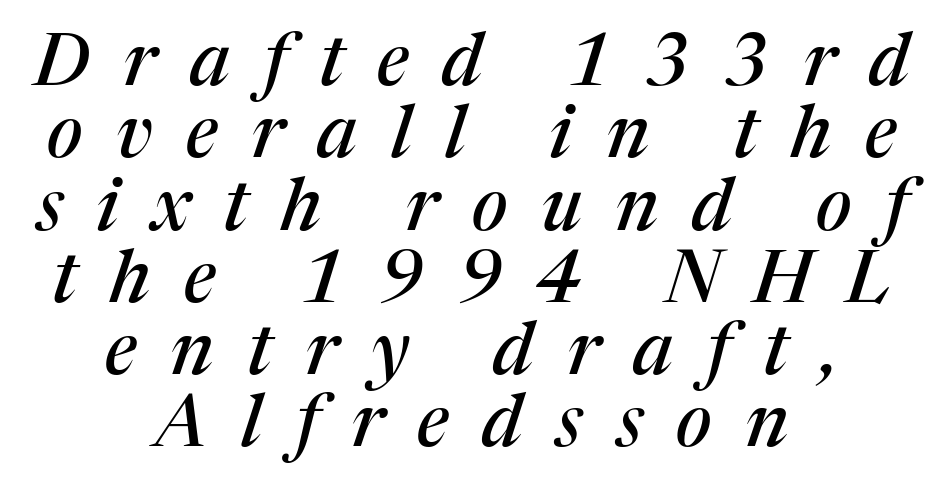
Is this a fixed-width face? No — the glyphs have proportional, varying widths. Style check: oblique. The letters carry serifs — small finishing strokes at the ends of their stems. Beneath every word, the page is bare. The letterforms stand isolated, each surrounded by extra space. A centered setting, common on invitations and titles, is used for this passage.
